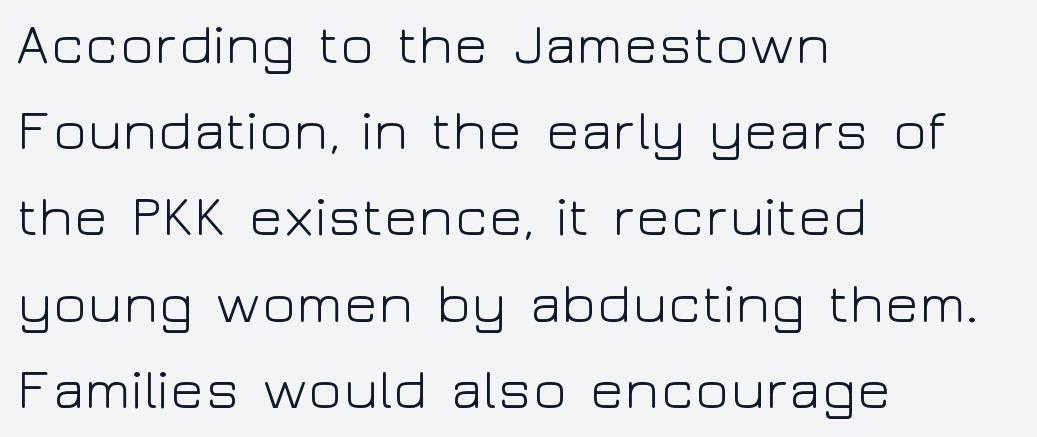
The image shows 56 px light, wide sans-serif type, upright; set left-aligned, normal line spacing (1.54x), normal letter spacing, not underlined; low stroke contrast and a medium x-height.
